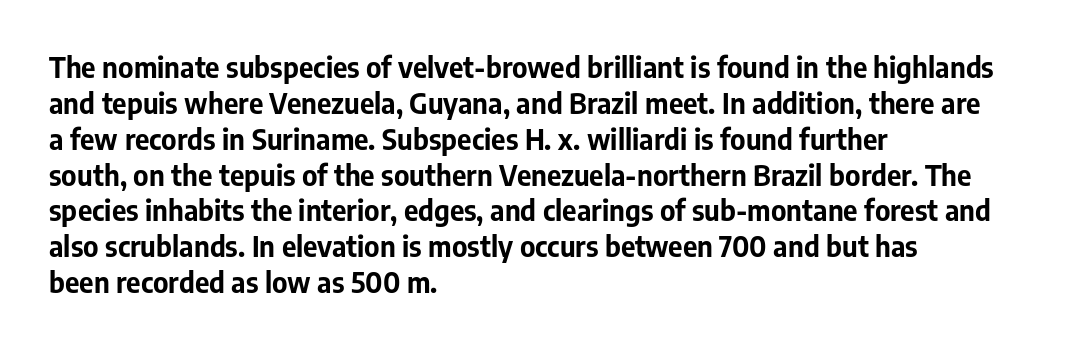
A student would call this left alignment; a typographer would say flush left, rag right. Caption: bold face, heavy strokes. Nope, not italic — everything's standing straight. Compared with typical paragraphs, the rows here are spaced about the same. Type style note: lacks serifs. Bare-footed words on every line.
